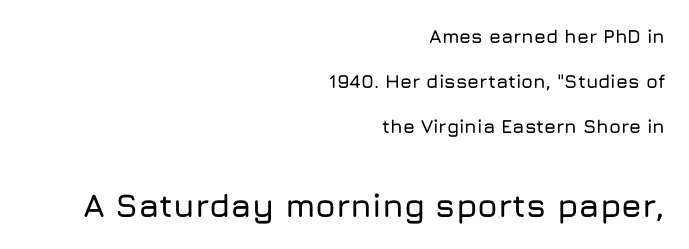
The image shows 33 px sans-serif type, upright; set right-aligned, loose line spacing (2.36x), normal letter spacing, not underlined; the second (bottom) block is 1.74x larger; low stroke contrast and a medium x-height.
